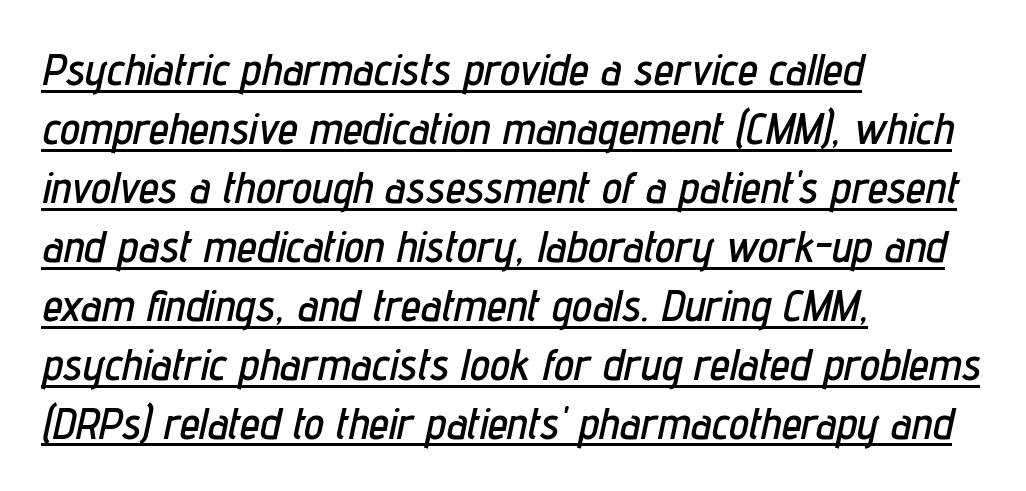
The image shows 45 px condensed type, italic (leaning right); set left-aligned, normal line spacing (1.31x), normal letter spacing, underlined; low stroke contrast and a medium x-height.
